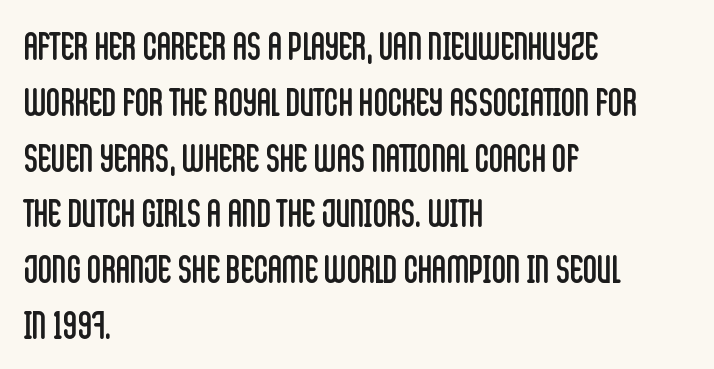
Q: Is the text bold? A: No.
Q: Is the text italic (slanted)? A: No, it is upright.
Q: Is the typeface a serif or a sans-serif typeface? A: Sans-serif.
Q: Is the text underlined? A: No.
Q: How is the paragraph aligned? A: Left-aligned.
Q: Is the spacing between letters normal or unusually wide? A: Normal.
Q: Is the spacing between lines tight, normal or loose? A: Normal.
Q: Width (condensed, normal, or wide)? A: Condensed.
Q: Stroke contrast? A: Low.
Q: x-height? A: Large.
Q: Monospaced? A: No.
